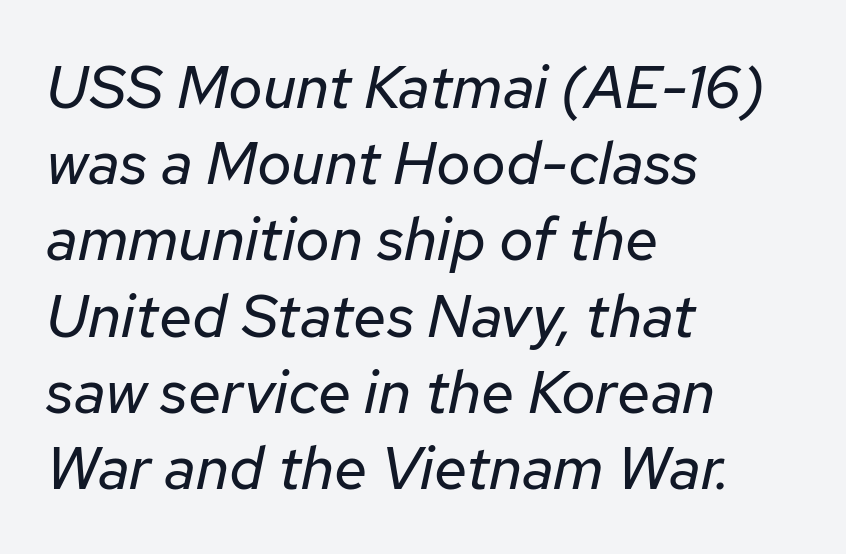
{"italic": "yes", "lean": "right", "slant_degrees": 12, "bold": "no", "weight": "regular", "width": "normal", "stroke_contrast": "low", "x_height": "medium", "monospaced": "no", "underline": "no", "align": "left", "line_spacing": "normal", "line_spacing_ratio": 1.27, "letter_spacing": "normal", "letter_spacing_em": 0.0, "glyph_px": 60}
